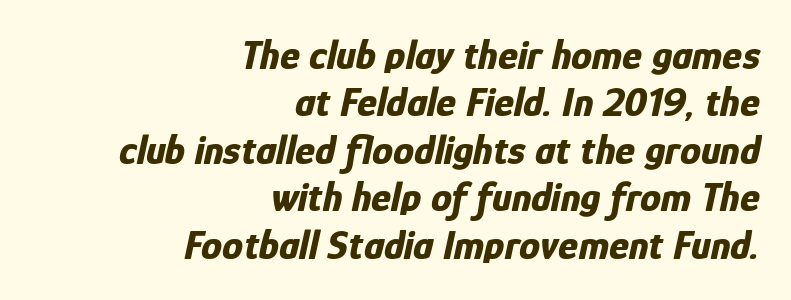
The image shows 42 px bold, condensed type, italic (leaning right); set right-aligned, tight line spacing (1.13x), normal letter spacing, not underlined; low stroke contrast and a medium x-height.
